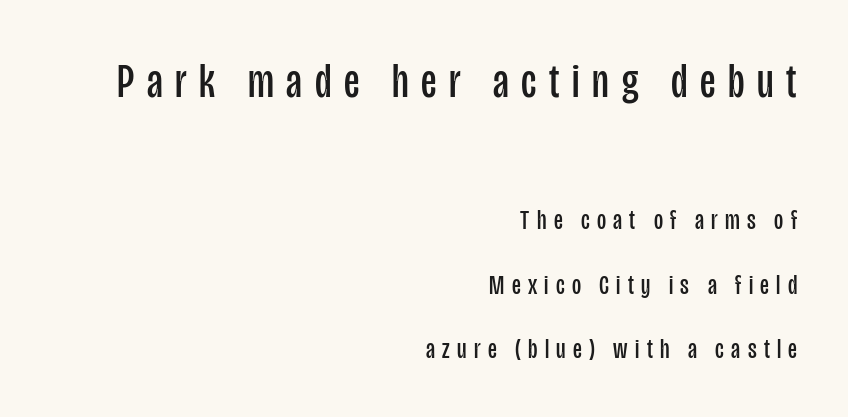
{"serif": "no", "italic": "no", "bold": "no", "weight": "regular", "width": "condensed", "stroke_contrast": "low", "x_height": "large", "monospaced": "no", "underline": "no", "align": "right", "line_spacing": "loose", "line_spacing_ratio": 2.29, "letter_spacing": "wide", "letter_spacing_em": 0.26, "larger_block": "first", "size_ratio": 1.75, "glyph_px": 49}
